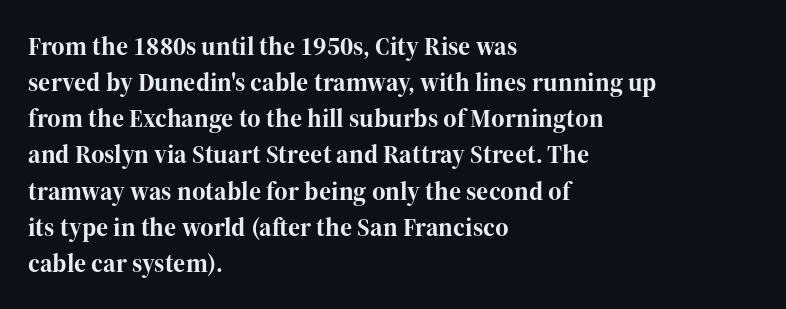
Q: Is the text bold? A: Yes.
Q: Is the text italic (slanted)? A: No, it is upright.
Q: Is the text underlined? A: No.
Q: How is the paragraph aligned? A: Left-aligned.
Q: Is the spacing between letters normal or unusually wide? A: Normal.
Q: Is the spacing between lines tight, normal or loose? A: Normal.
